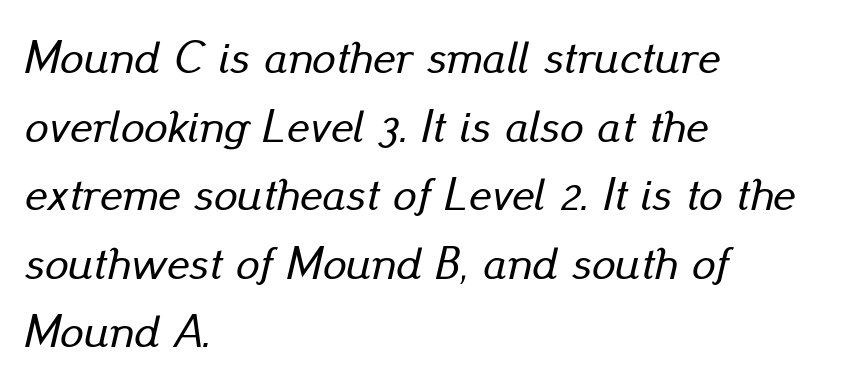
{"italic": "yes", "lean": "right", "slant_degrees": 13, "width": "normal", "stroke_contrast": "low", "x_height": "small", "monospaced": "no", "underline": "no", "align": "left", "line_spacing": "normal", "line_spacing_ratio": 1.46, "letter_spacing": "normal", "letter_spacing_em": 0.0, "glyph_px": 47}
